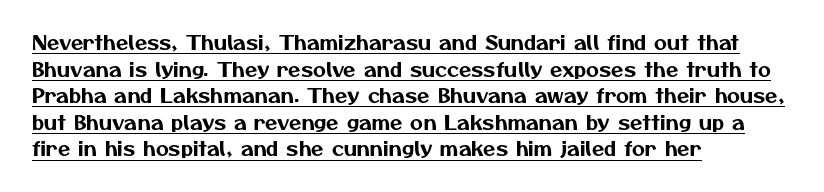
Spacing between characters is what you'd get straight out of the box. A rule runs beneath these lines of type. These lines stack with their left ends in a neat column. Vertical spacing — default.
